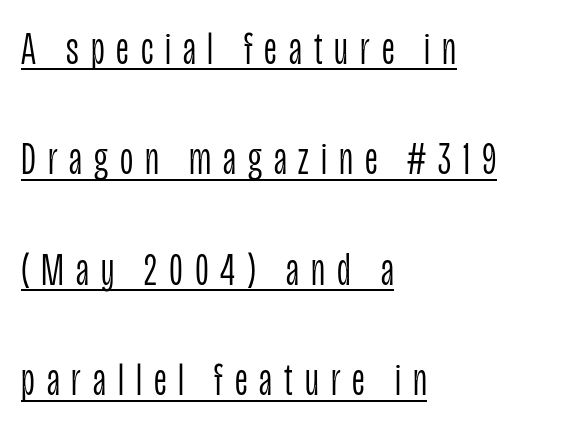
{"serif": "no", "italic": "no", "bold": "no", "weight": "light", "width": "condensed", "stroke_contrast": "low", "x_height": "large", "monospaced": "no", "underline": "yes", "align": "left", "line_spacing": "loose", "line_spacing_ratio": 2.4, "letter_spacing": "wide", "letter_spacing_em": 0.26, "glyph_px": 46}
